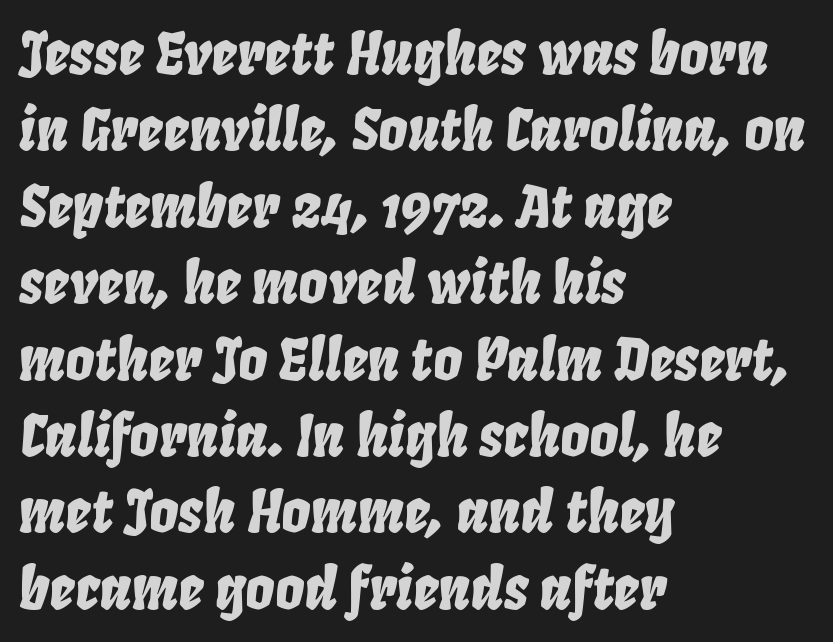
{"italic": "yes", "lean": "right", "slant_degrees": 8, "width": "condensed", "stroke_contrast": "low", "x_height": "large", "monospaced": "no", "underline": "no", "align": "left", "line_spacing": "normal", "line_spacing_ratio": 1.34, "letter_spacing": "normal", "letter_spacing_em": 0.0, "glyph_px": 57}
